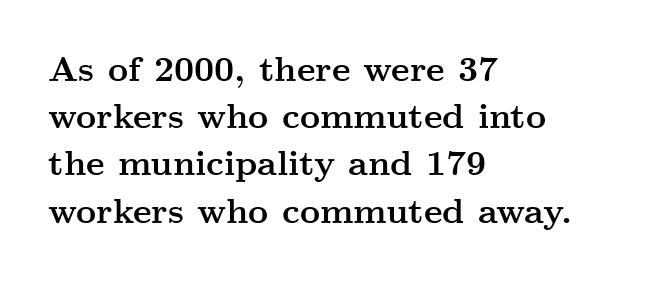
Q: Is the text bold? A: Yes.
Q: Is the text italic (slanted)? A: No, it is upright.
Q: Is the typeface a serif or a sans-serif typeface? A: Serif.
Q: Is the text underlined? A: No.
Q: How is the paragraph aligned? A: Left-aligned.
Q: Is the spacing between letters normal or unusually wide? A: Normal.
Q: Is the spacing between lines tight, normal or loose? A: Normal.
Q: Width (condensed, normal, or wide)? A: Wide.
Q: Stroke contrast? A: Medium.
Q: x-height? A: Small.
Q: Monospaced? A: No.
